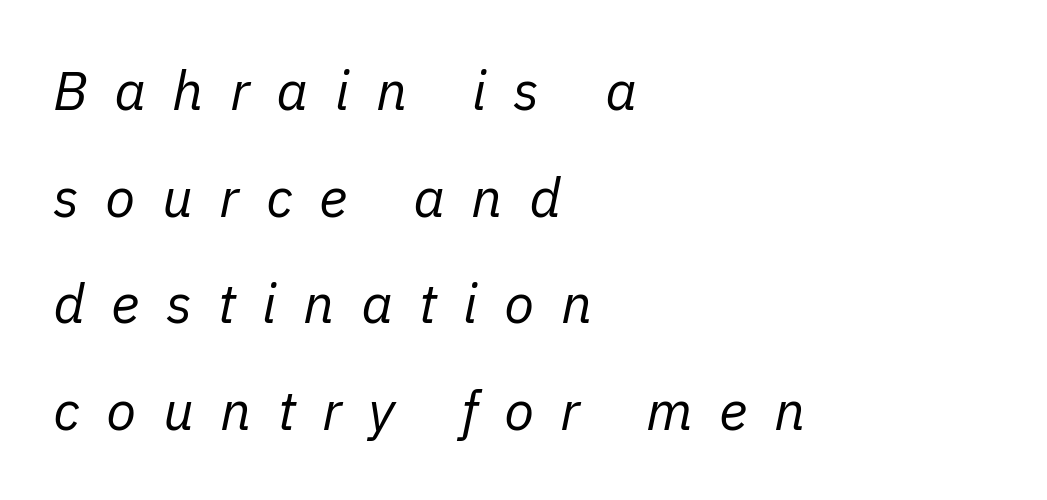
The image shows 55 px regular-weight type, italic (leaning right); set left-aligned, loose line spacing (1.94x), unusually wide letter spacing (+0.48 em), not underlined; low stroke contrast and a medium x-height.
